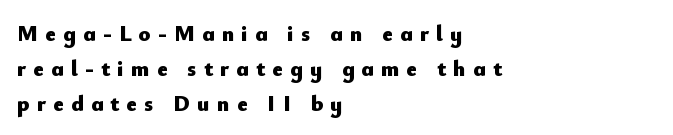
Does the weight exceed regular? Yes, all the way to bold. The words here are not underlined. There is plenty of visible air inserted between adjacent glyphs. Characters remain perfectly vertical along every line. Line starts are locked; line ends wander. The designer left line spacing at the default.
